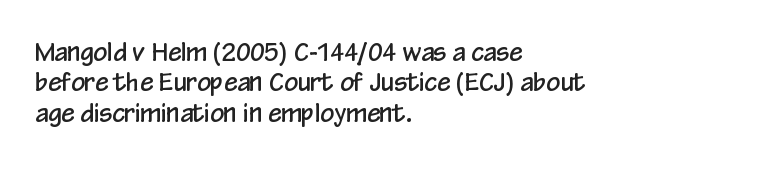
Q: Is the text italic (slanted)? A: No, it is upright.
Q: Is the text underlined? A: No.
Q: How is the paragraph aligned? A: Left-aligned.
Q: Is the spacing between letters normal or unusually wide? A: Normal.
Q: Is the spacing between lines tight, normal or loose? A: Normal.
